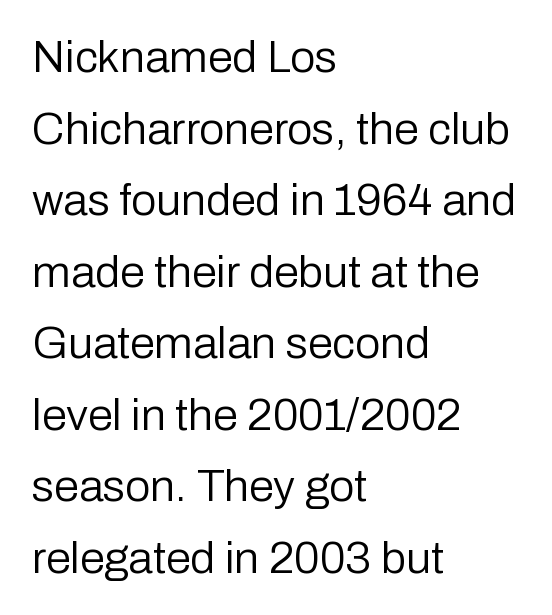
Layout note: lines flush left. This rendering leaves character spacing at its baseline value. The space directly below the letters is spotless. Serifs: no, the terminals of the letterforms are clean. These lines were composed using upright roman letters.
